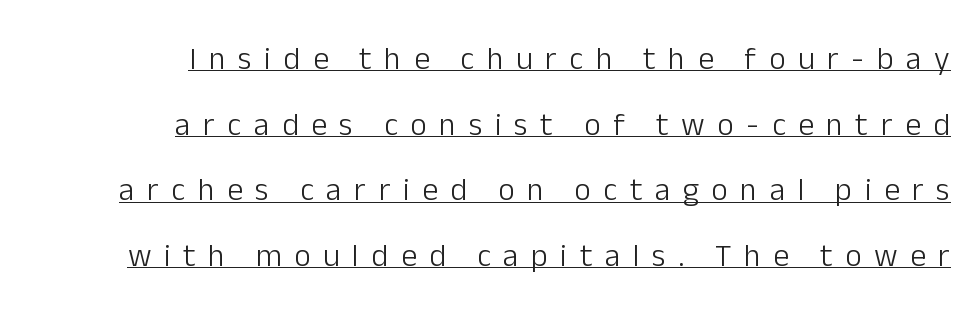
Q: Is the text bold? A: No.
Q: Is the text italic (slanted)? A: No, it is upright.
Q: Is the typeface a serif or a sans-serif typeface? A: Sans-serif.
Q: Is the text underlined? A: Yes.
Q: How is the paragraph aligned? A: Right-aligned.
Q: Is the spacing between letters normal or unusually wide? A: Unusually wide.
Q: Is the spacing between lines tight, normal or loose? A: Loose.
Q: Width (condensed, normal, or wide)? A: Normal.
Q: Stroke contrast? A: Low.
Q: x-height? A: Medium.
Q: Monospaced? A: No.
